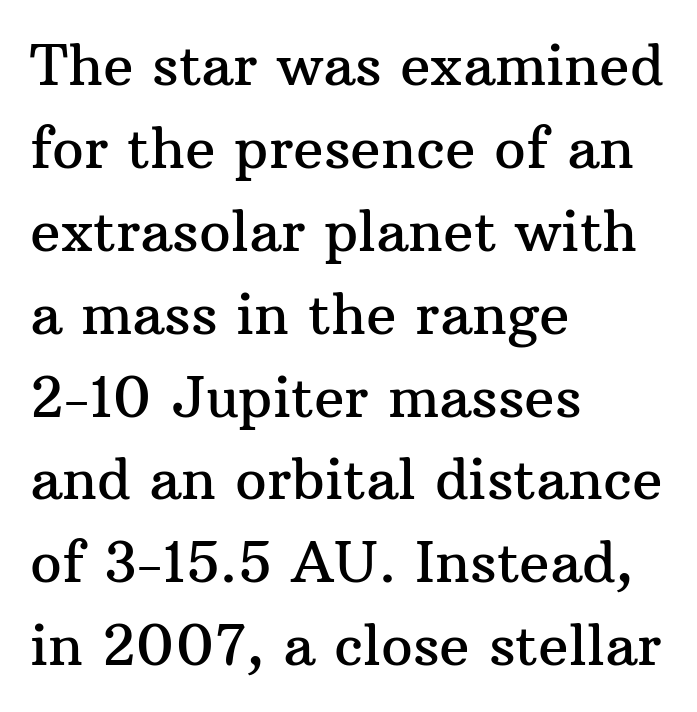
{"serif": "yes", "italic": "no", "width": "normal", "stroke_contrast": "medium", "x_height": "medium", "monospaced": "no", "underline": "no", "align": "left", "line_spacing": "normal", "line_spacing_ratio": 1.48, "letter_spacing": "normal", "letter_spacing_em": 0.0, "glyph_px": 56}
